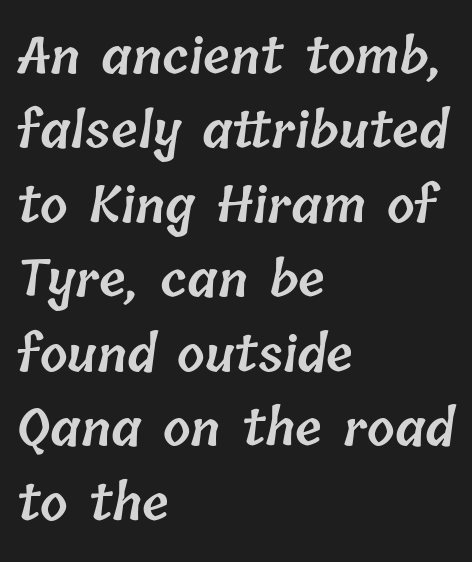
The image shows 49 px semibold type; set left-aligned, normal line spacing (1.52x), normal letter spacing, not underlined; low stroke contrast and a medium x-height.
